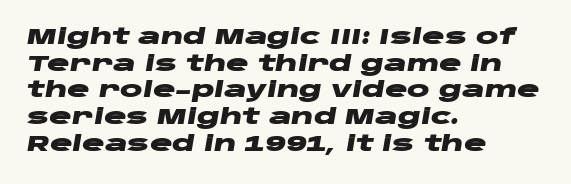
Q: Is the text bold? A: Yes.
Q: Is the text italic (slanted)? A: Yes, it leans right by about 10 degrees.
Q: Is the text underlined? A: No.
Q: How is the paragraph aligned? A: Left-aligned.
Q: Is the spacing between letters normal or unusually wide? A: Normal.
Q: Is the spacing between lines tight, normal or loose? A: Normal.
